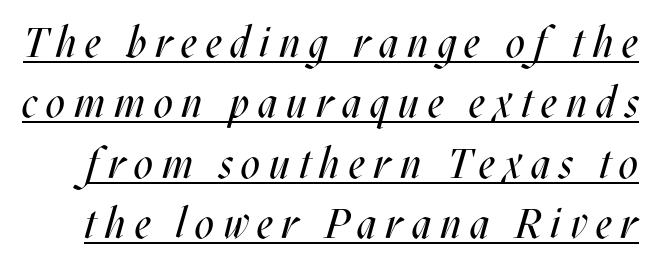
Q: Is the text bold? A: No.
Q: Is the text italic (slanted)? A: Yes, it leans right by about 17 degrees.
Q: Is the text underlined? A: Yes.
Q: Is the spacing between letters normal or unusually wide? A: Unusually wide.
Q: Is the spacing between lines tight, normal or loose? A: Normal.
Q: Width (condensed, normal, or wide)? A: Condensed.
Q: Stroke contrast? A: Medium.
Q: x-height? A: Large.
Q: Monospaced? A: No.
